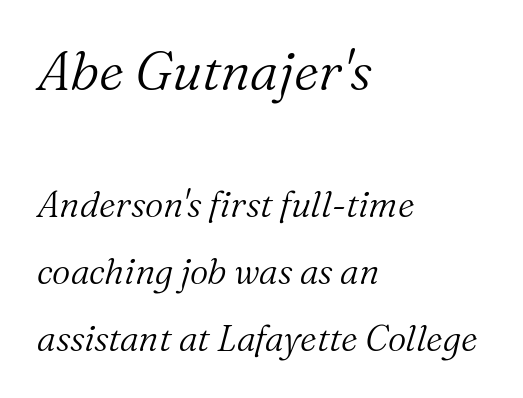
Size hierarchy here favors the leading block over the trailing one. Weight class: somewhere from thin through regular. The rendering keeps characters at their native spacing. Notice how the passage keeps a crisp vertical edge on the left only. Serif or sans? Serif — the stroke terminals have little feet. Would a proofreader flag this as italicized? Yes.
